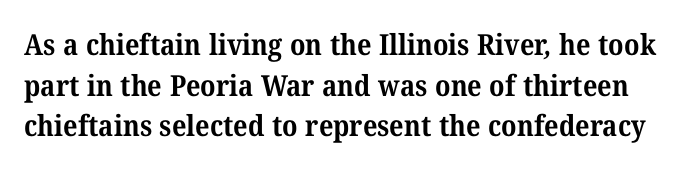
The image shows 29 px bold serif type; set normal line spacing (1.4x), normal letter spacing, not underlined; medium stroke contrast and a medium x-height.
